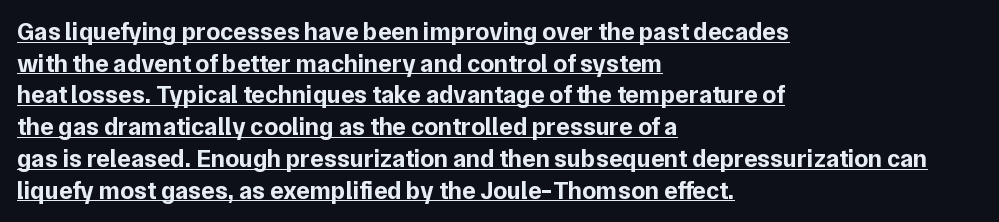
The rag falls on the right side of this text block. Vertical spacing — default. You can see a thin bar hugging the bottom of the glyphs. Emphasis by weight is at full strength: bold. These lines were composed using upright roman letters.
